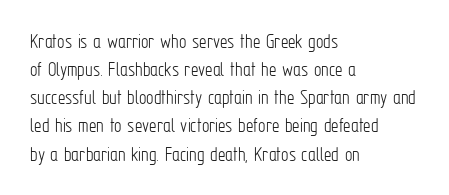
The image shows 21 px text type, upright; set left-aligned, normal line spacing (1.34x), normal letter spacing, not underlined.
